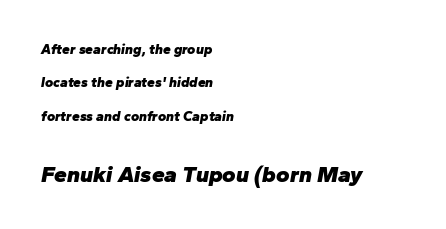
Q: Is the text bold? A: Yes.
Q: Is the text italic (slanted)? A: Yes, it leans right by about 10 degrees.
Q: Is the text underlined? A: No.
Q: How is the paragraph aligned? A: Left-aligned.
Q: Is the spacing between letters normal or unusually wide? A: Normal.
Q: Is the spacing between lines tight, normal or loose? A: Loose.
Q: Which block of text is set in a larger size, the first (top) or the second (bottom)? A: The second (bottom) one.
